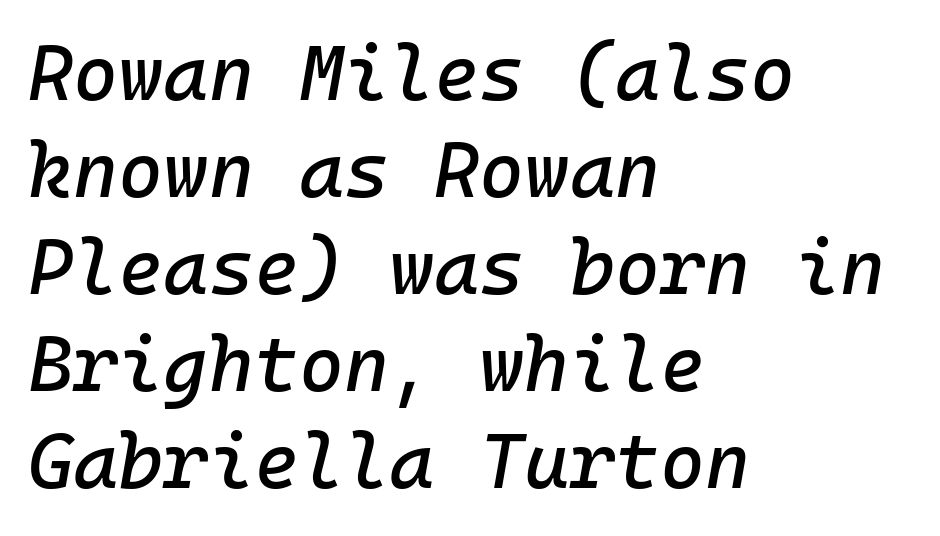
This sample uses an oblique cut, with every glyph tilted off the vertical. The string is rendered with underlining switched off. Between one letter and the next there's only the usual sliver of space. Do the characters align in a grid? Yes, the font is monospaced. Horizontally, the lines are justified to the leading edge only.
